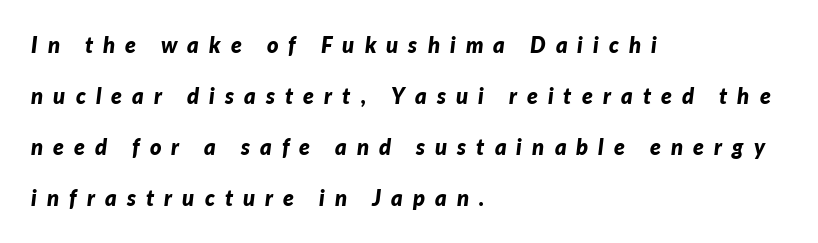
{"italic": "yes", "lean": "right", "slant_degrees": 7, "bold": "yes", "underline": "no", "align": "left", "line_spacing": "loose", "line_spacing_ratio": 2.32, "letter_spacing": "wide", "letter_spacing_em": 0.46, "glyph_px": 22}
